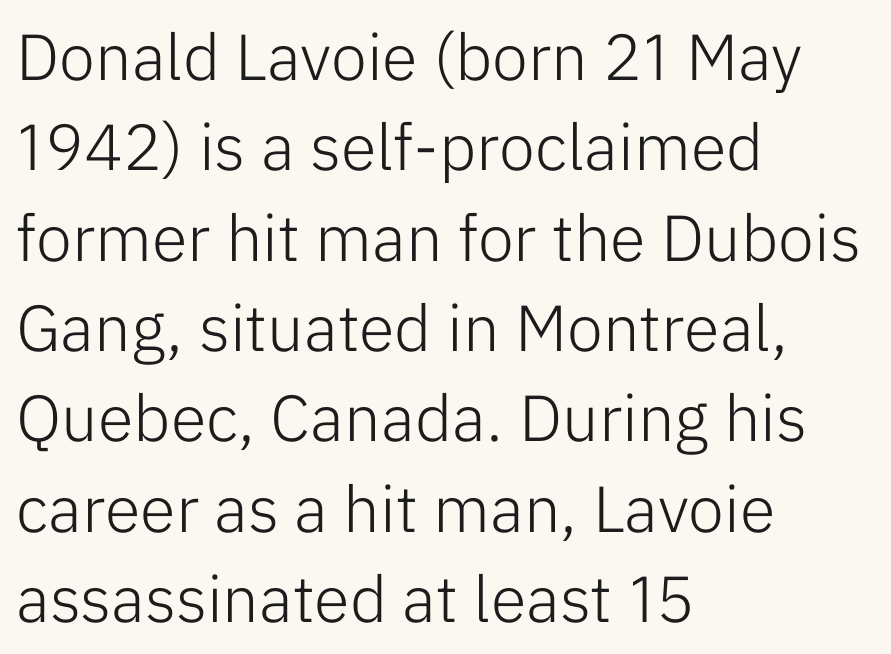
{"serif": "no", "italic": "no", "bold": "no", "weight": "light", "width": "normal", "stroke_contrast": "low", "x_height": "medium", "monospaced": "no", "underline": "no", "align": "left", "line_spacing": "normal", "line_spacing_ratio": 1.39, "letter_spacing": "normal", "letter_spacing_em": 0.0, "glyph_px": 65}
